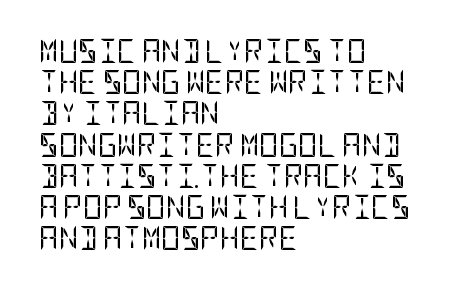
The image shows 24 px text type, upright; set left-aligned, normal line spacing (1.3x), normal letter spacing, not underlined.
